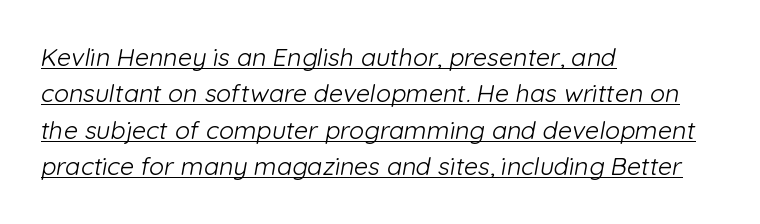
Q: Is the text bold? A: No.
Q: Is the text underlined? A: Yes.
Q: How is the paragraph aligned? A: Left-aligned.
Q: Is the spacing between letters normal or unusually wide? A: Normal.
Q: Is the spacing between lines tight, normal or loose? A: Normal.
